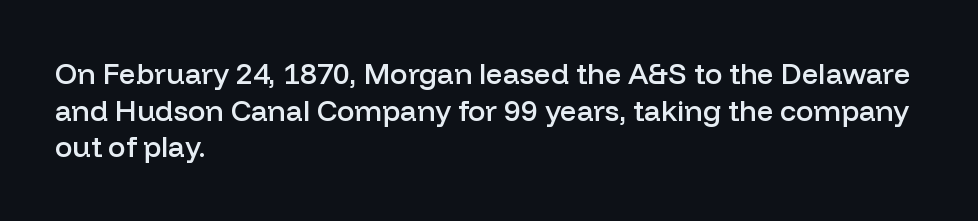
The image shows 29 px semibold sans-serif type, upright; set left-aligned, normal line spacing (1.26x), normal letter spacing, not underlined; low stroke contrast and a medium x-height.
